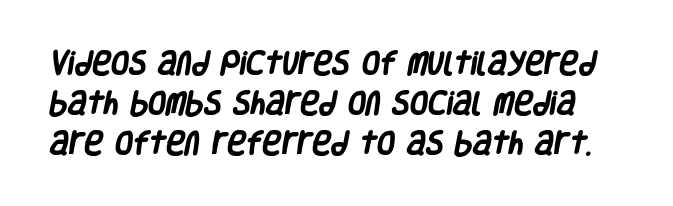
The image shows 26 px bold type; set normal line spacing (1.54x), normal letter spacing, not underlined.
